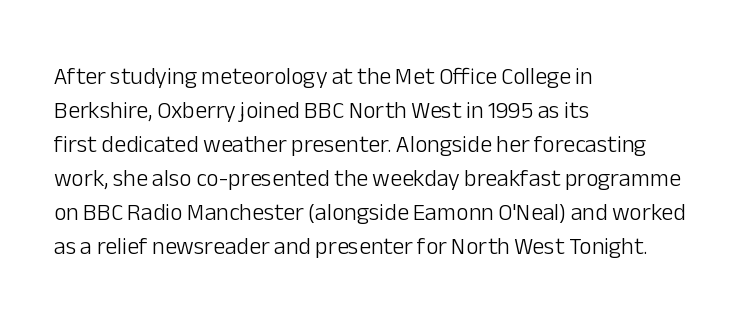
Just letters on the line, the space beneath them empty. The lines sit at an ordinary, default distance from one another. Reading down the block, your eye returns to a fixed left position each line. Think standard paragraph weight, or any step lighter than that.
